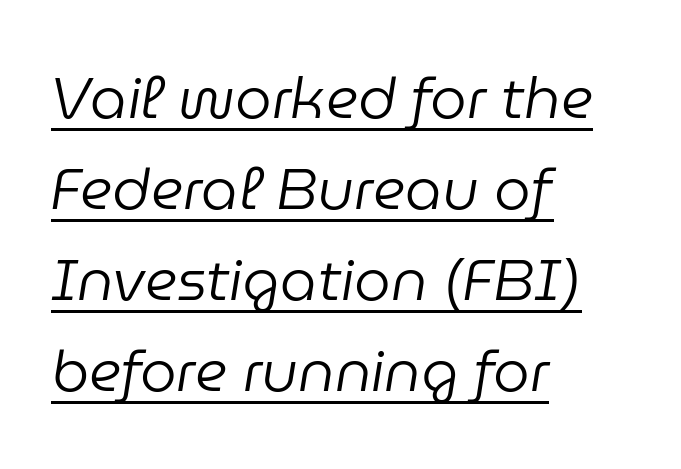
{"italic": "yes", "lean": "right", "slant_degrees": 9, "bold": "no", "weight": "regular", "width": "normal", "stroke_contrast": "low", "x_height": "medium", "monospaced": "no", "underline": "yes", "align": "left", "line_spacing": "normal", "line_spacing_ratio": 1.57, "letter_spacing": "normal", "letter_spacing_em": 0.0, "glyph_px": 58}
